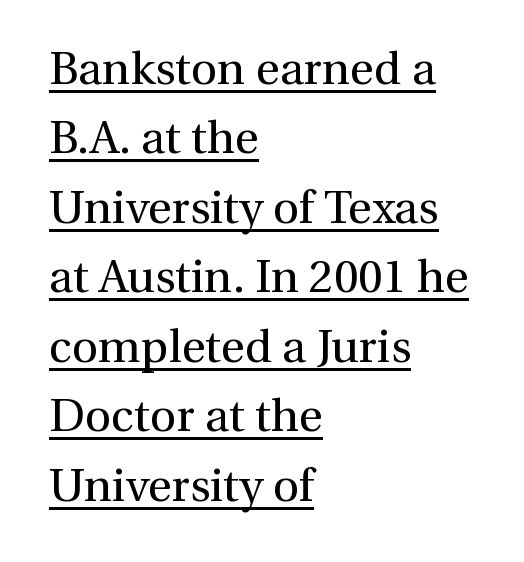
{"serif": "yes", "italic": "no", "bold": "no", "weight": "regular", "width": "normal", "stroke_contrast": "medium", "x_height": "medium", "monospaced": "no", "underline": "yes", "align": "left", "line_spacing": "normal", "line_spacing_ratio": 1.51, "letter_spacing": "normal", "letter_spacing_em": 0.0, "glyph_px": 46}
